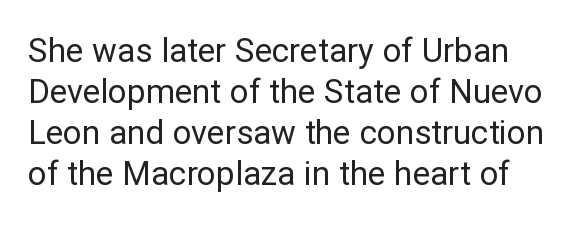
The rendering uses natural spacing where letterforms have individual widths. I'd call this a sans setting — the letters go barefoot. The passage shown has conventional tracking throughout. The characters are drawn with everyday or finer stroke widths.
